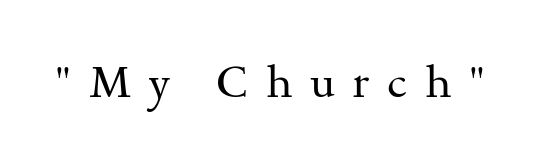
The image shows 44 px regular-weight, wide serif type, upright; set unusually wide letter spacing (+0.4 em), not underlined; medium stroke contrast and a small x-height.
